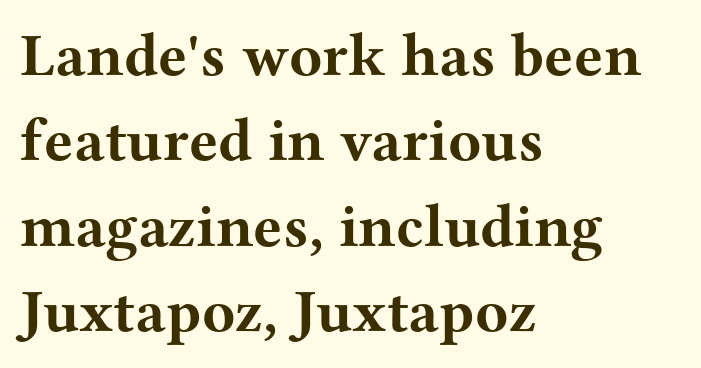
Q: Is the text bold? A: Yes.
Q: Is the text italic (slanted)? A: No, it is upright.
Q: Is the typeface a serif or a sans-serif typeface? A: Serif.
Q: Is the text underlined? A: No.
Q: How is the paragraph aligned? A: Left-aligned.
Q: Is the spacing between letters normal or unusually wide? A: Normal.
Q: Is the spacing between lines tight, normal or loose? A: Normal.
Q: Width (condensed, normal, or wide)? A: Wide.
Q: Stroke contrast? A: Medium.
Q: x-height? A: Medium.
Q: Monospaced? A: No.
